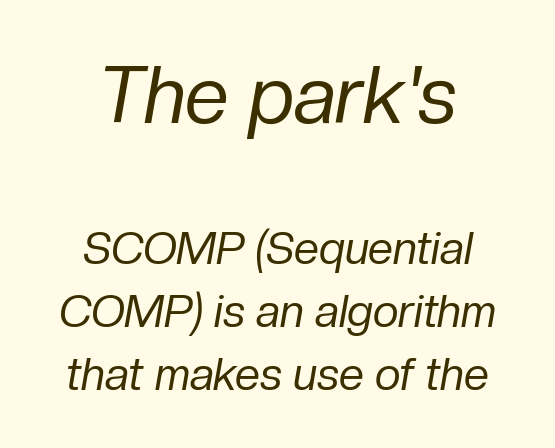
{"italic": "yes", "lean": "right", "slant_degrees": 10, "bold": "no", "weight": "regular", "width": "normal", "stroke_contrast": "low", "x_height": "medium", "monospaced": "no", "underline": "no", "align": "center", "line_spacing": "normal", "line_spacing_ratio": 1.4, "letter_spacing": "normal", "letter_spacing_em": 0.0, "larger_block": "first", "size_ratio": 1.76, "glyph_px": 79}
